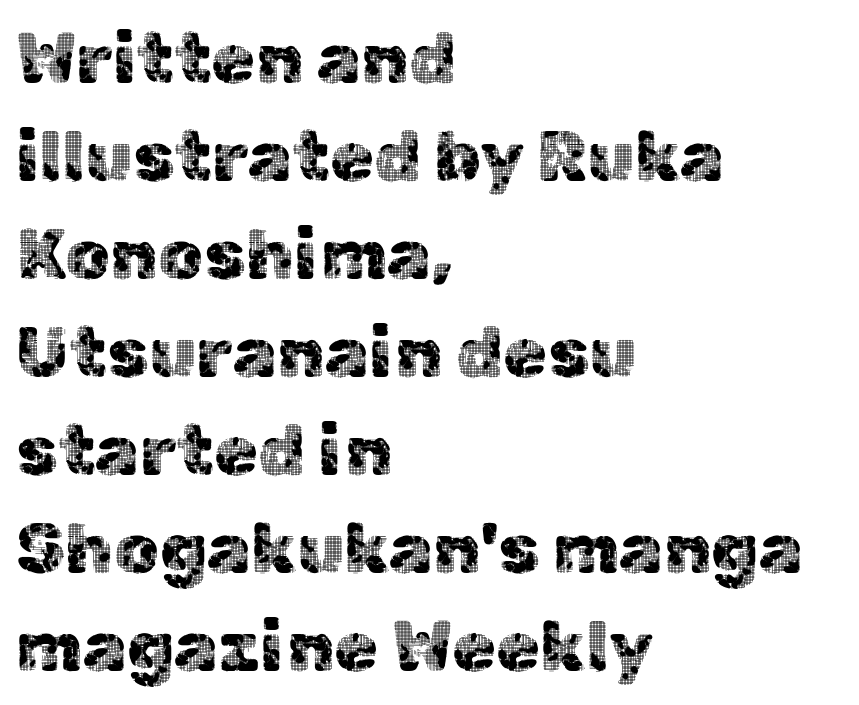
{"serif": "no", "italic": "no", "width": "normal", "x_height": "medium", "monospaced": "no", "underline": "no", "align": "left", "line_spacing": "normal", "line_spacing_ratio": 1.38, "letter_spacing": "normal", "letter_spacing_em": 0.0, "glyph_px": 71}
